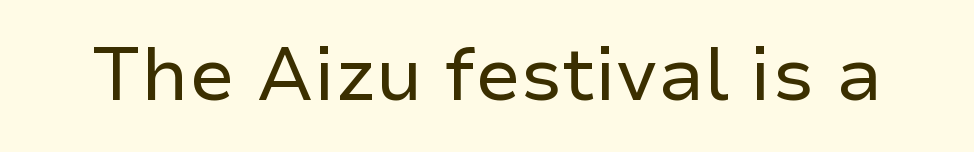
You can tell it's not italic because the verticals are truly vertical. Caption: standard tracking, unaltered. Type style note: lacks serifs. Beneath every word, the page is bare. Vertical stems look standard width or narrower in stroke. Think of a printed novel: that variable character pitch is what you see here.
